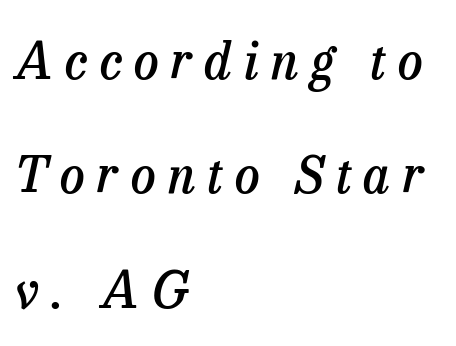
Slightly chunky letters — semibold, I'd say, not full bold. The specimen reads as italic at a glance. The lines are spread far apart with generous leading. Leftover space on each line is placed entirely after the last word. Inter-character spacing is expanded well beyond the font's built-in metrics. A typesetter would label this face a serif.
